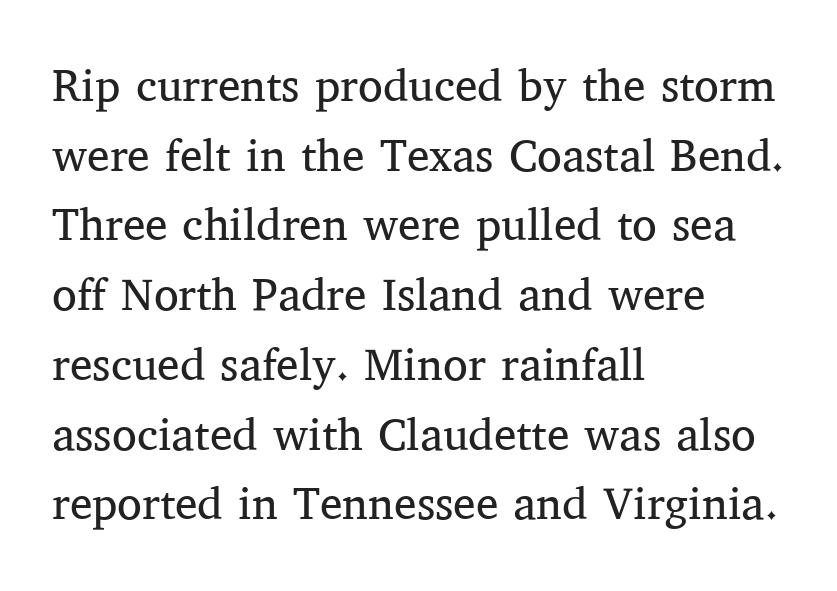
The image shows 45 px regular-weight serif type, upright; set left-aligned, normal line spacing (1.55x), normal letter spacing, not underlined; medium stroke contrast and a medium x-height.
